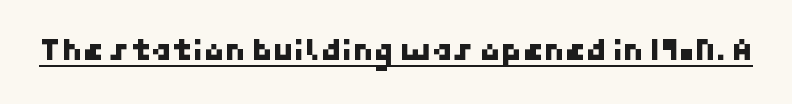
The image shows 34 px sans-serif type; set normal letter spacing, underlined; low stroke contrast and a medium x-height.
